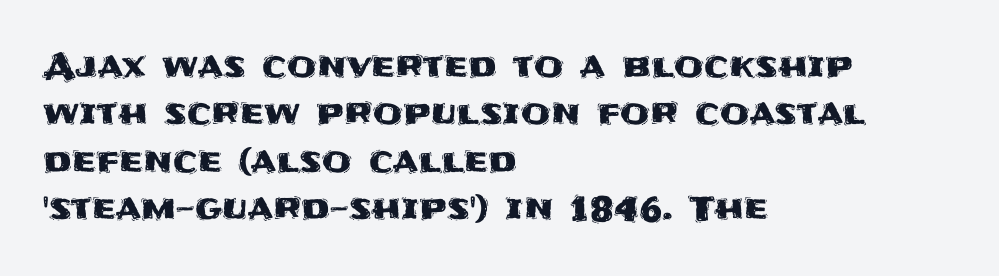
Plain, unruled lines of type. How are the letters spaced? Ordinarily, with no added tracking. Vertical spacing — default. The paragraph has a hard left edge and a soft right edge. Look at the bottom of the vertical strokes: they stop flat, with no serifs.
